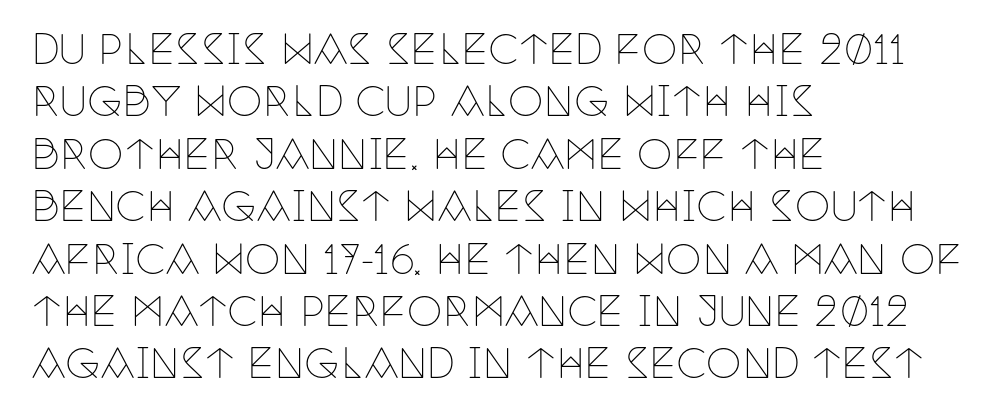
{"serif": "yes", "italic": "no", "bold": "no", "weight": "thin", "width": "condensed", "stroke_contrast": "low", "x_height": "large", "monospaced": "no", "underline": "no", "align": "left", "line_spacing": "normal", "line_spacing_ratio": 1.31, "letter_spacing": "normal", "letter_spacing_em": 0.0, "glyph_px": 40}
